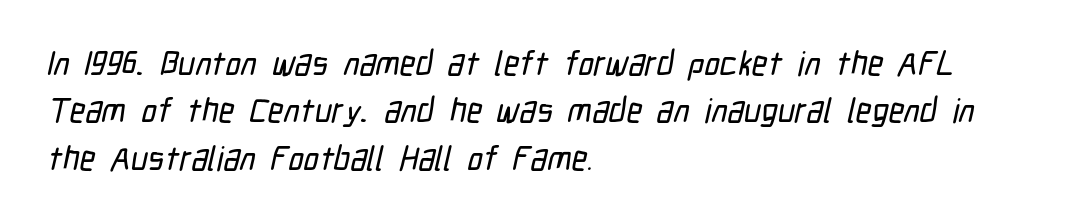
Q: Is the typeface a serif or a sans-serif typeface? A: Sans-serif.
Q: Is the text underlined? A: No.
Q: How is the paragraph aligned? A: Left-aligned.
Q: Is the spacing between letters normal or unusually wide? A: Normal.
Q: Is the spacing between lines tight, normal or loose? A: Normal.
Q: Width (condensed, normal, or wide)? A: Condensed.
Q: Stroke contrast? A: Low.
Q: x-height? A: Medium.
Q: Monospaced? A: No.
